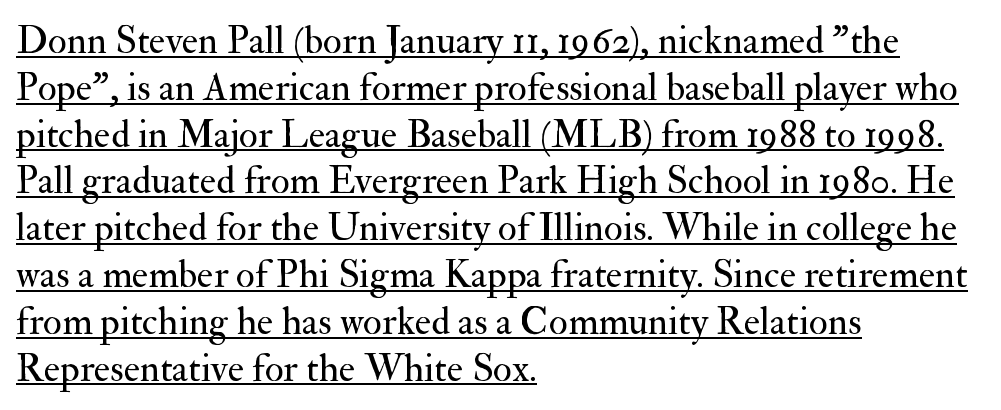
Stems and bowls with no extra thickness — not bold. The letterforms sit shoulder to shoulder at normal distance. Serif or sans? Serif — the stroke terminals have little feet. In designer terms, the underline attribute is active on this setting. Note the varied advance widths — an 'i' is clearly narrower than an 'm'. The specimen reads as upright at a glance.
